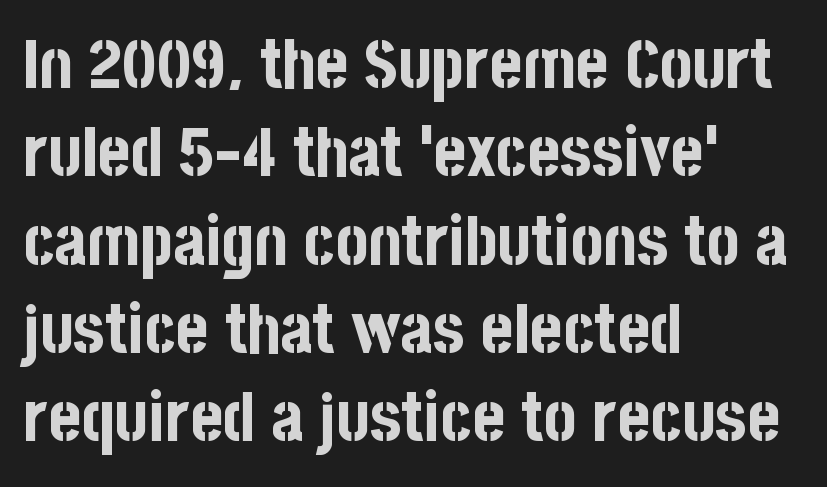
Anything drawn beneath the words? Only blank space. Each line starts at the same left margin while the right side varies. Each letter keeps its own natural width here, so spacing adapts to shape. A typesetter would call this zero additional tracking. A roman cut, with each character standing at attention.
